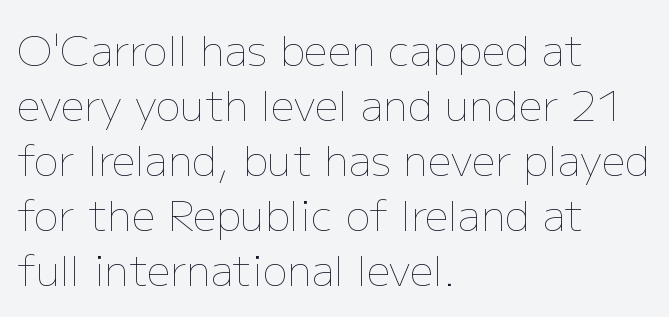
The rendering uses natural spacing where letterforms have individual widths. Posture: upright roman. What's the leading like? Ordinary, nothing unusual. A student would call this left alignment; a typographer would say flush left, rag right. Compared with typical body copy, the letter spacing here is the same. Rule under the text: the space is simply empty.
